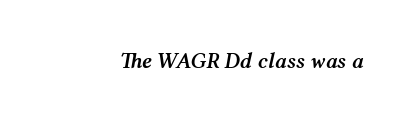
Honestly, there is no underline to notice here at all. The glyphs look as if they've been sheared to an angle. Students, this is semibold: more ink than regular, less than bold. The horizontal fit of the characters is conventional and even.
